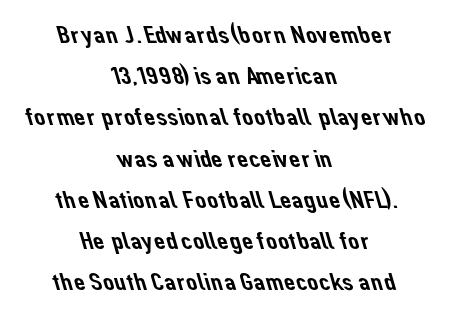
{"underline": "no", "align": "center", "line_spacing": "normal", "line_spacing_ratio": 1.65, "letter_spacing": "normal", "letter_spacing_em": 0.0, "glyph_px": 25}
